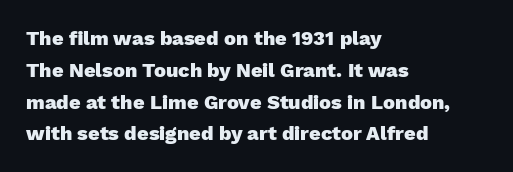
The image shows 20 px bold type, upright; set left-aligned, normal line spacing (1.59x), normal letter spacing, not underlined.
